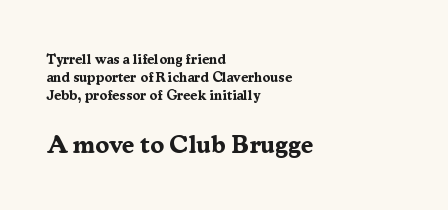
The image shows 25 px bold type, upright; set left-aligned, normal line spacing (1.3x), normal letter spacing, not underlined; the second (bottom) block is 1.79x larger.
